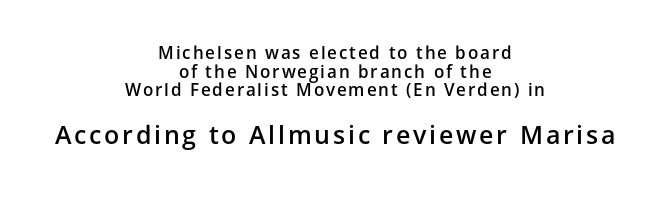
Q: Is the text bold? A: Semi-bold.
Q: Is the text italic (slanted)? A: No, it is upright.
Q: Is the text underlined? A: No.
Q: How is the paragraph aligned? A: Centered.
Q: Is the spacing between lines tight, normal or loose? A: Tight.
Q: Which block of text is set in a larger size, the first (top) or the second (bottom)? A: The second (bottom) one.
